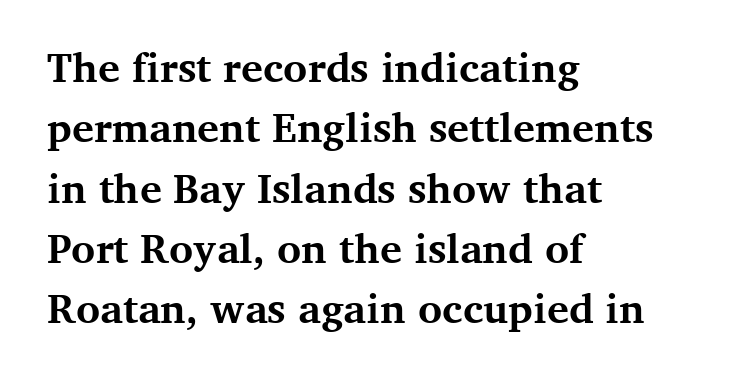
Pretty heavy lettering here — definitely bold. Letters rest on an invisible, unmarked baseline. Short note: letters normally spaced. Characters remain perfectly vertical along every line.
